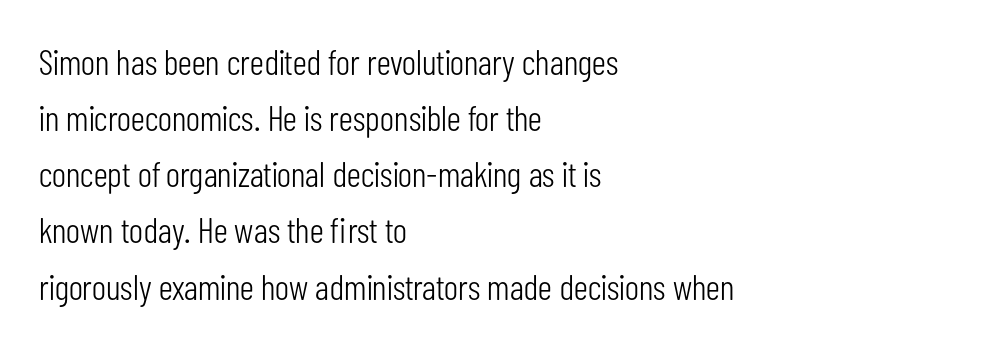
{"serif": "no", "italic": "no", "bold": "no", "weight": "light", "width": "condensed", "stroke_contrast": "low", "x_height": "medium", "monospaced": "no", "underline": "no", "align": "left", "line_spacing": "normal", "line_spacing_ratio": 1.56, "letter_spacing": "normal", "letter_spacing_em": 0.0, "glyph_px": 36}
